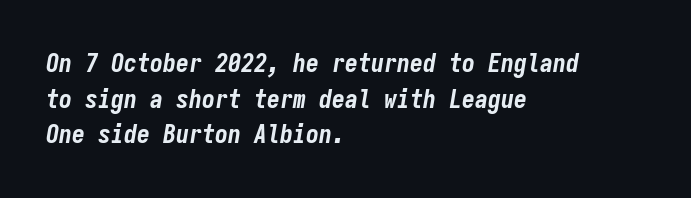
Q: Is the text bold? A: Yes.
Q: Is the text italic (slanted)? A: Yes, it leans right by about 9 degrees.
Q: Is the text underlined? A: No.
Q: How is the paragraph aligned? A: Left-aligned.
Q: Is the spacing between letters normal or unusually wide? A: Normal.
Q: Is the spacing between lines tight, normal or loose? A: Normal.
